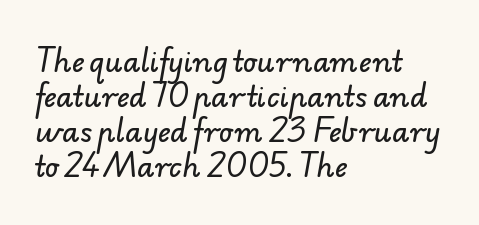
{"serif": "no", "width": "normal", "stroke_contrast": "low", "x_height": "small", "monospaced": "no", "underline": "no", "align": "left", "line_spacing": "normal", "line_spacing_ratio": 1.25, "letter_spacing": "normal", "letter_spacing_em": 0.0, "glyph_px": 28}
